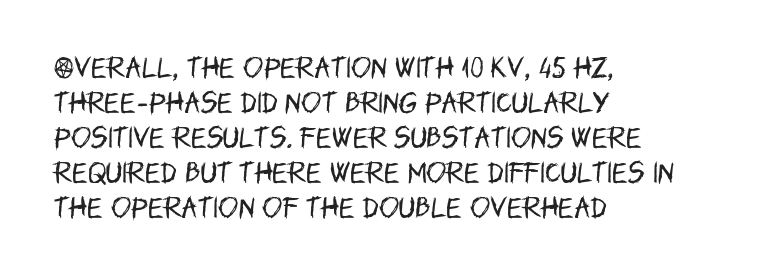
{"italic": "no", "bold": "no", "underline": "no", "align": "left", "line_spacing": "normal", "line_spacing_ratio": 1.46, "letter_spacing": "normal", "letter_spacing_em": 0.0, "glyph_px": 24}
